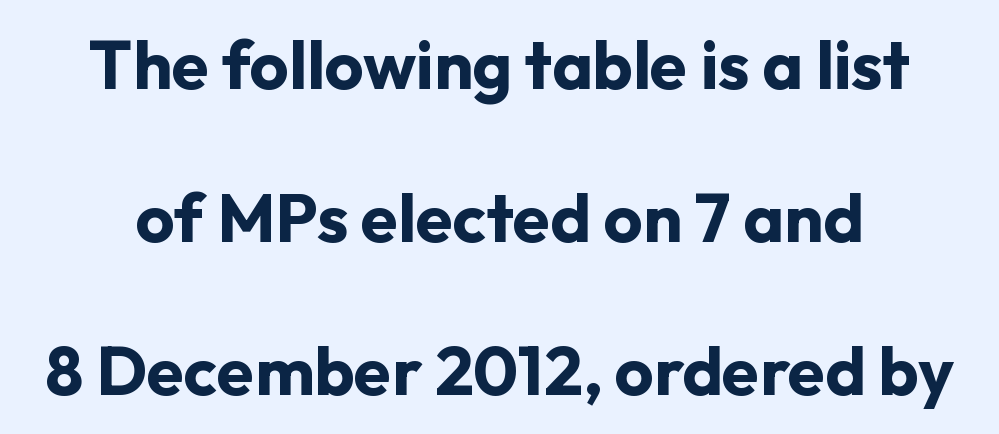
The image shows 68 px bold sans-serif type, upright; set loose line spacing (2.25x), normal letter spacing, not underlined; low stroke contrast and a medium x-height.
